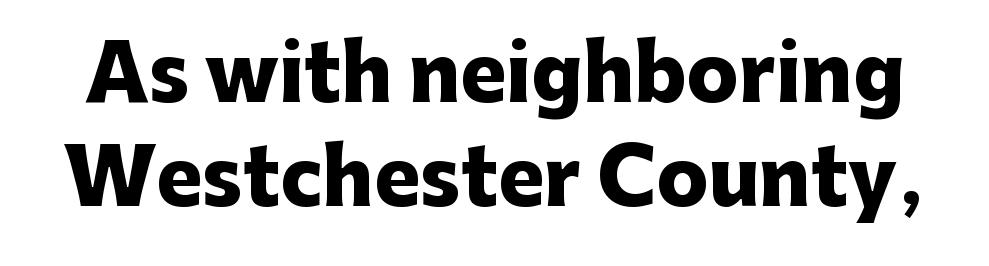
{"serif": "no", "italic": "no", "bold": "yes", "weight": "heavy", "width": "normal", "stroke_contrast": "low", "x_height": "medium", "monospaced": "no", "underline": "no", "line_spacing": "normal", "line_spacing_ratio": 1.35, "letter_spacing": "normal", "letter_spacing_em": 0.0, "glyph_px": 77}
